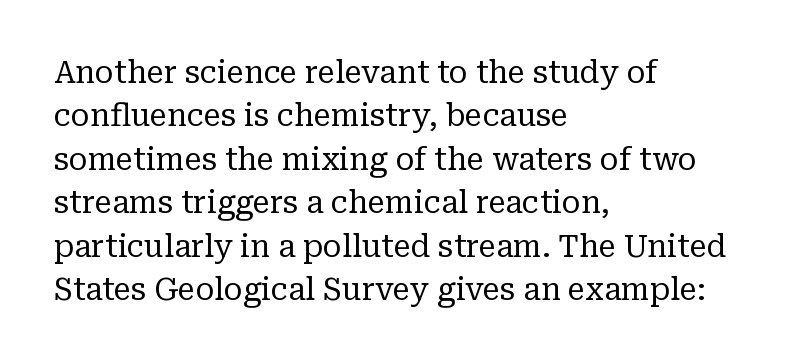
Regarding leading, the lines here are spaced in the standard way. Underlining? Definitely not there. Reading down the block, your eye returns to a fixed left position each line. Characters follow at the spacing the type designer built in.
